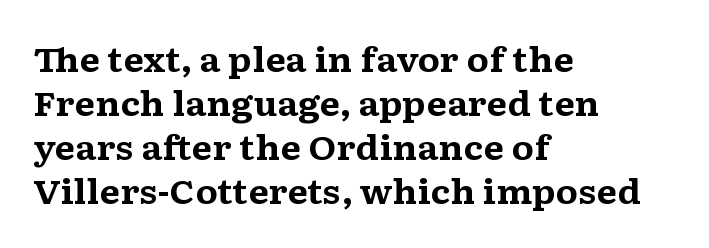
{"serif": "yes", "italic": "no", "bold": "yes", "weight": "bold", "width": "wide", "stroke_contrast": "medium", "x_height": "medium", "monospaced": "no", "underline": "no", "align": "left", "line_spacing": "normal", "line_spacing_ratio": 1.33, "letter_spacing": "normal", "letter_spacing_em": 0.0, "glyph_px": 33}
